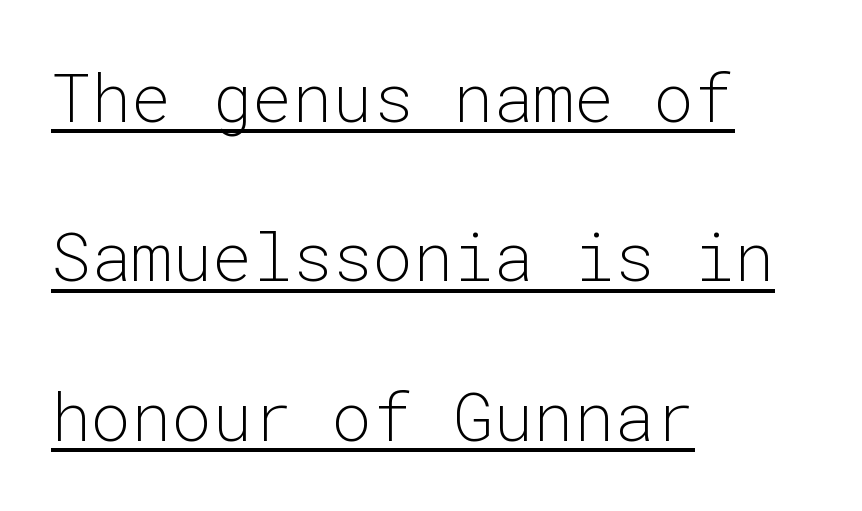
The image shows 67 px light sans-serif type, upright, monospaced; set left-aligned, loose line spacing (2.38x), normal letter spacing, underlined; low stroke contrast and a medium x-height.
